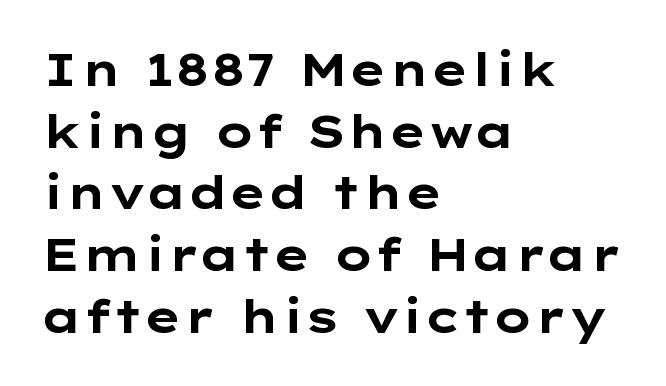
Q: Is the text bold? A: Yes.
Q: Is the text italic (slanted)? A: No, it is upright.
Q: Is the typeface a serif or a sans-serif typeface? A: Sans-serif.
Q: Is the text underlined? A: No.
Q: How is the paragraph aligned? A: Left-aligned.
Q: Is the spacing between letters normal or unusually wide? A: Normal.
Q: Is the spacing between lines tight, normal or loose? A: Normal.
Q: Width (condensed, normal, or wide)? A: Wide.
Q: Stroke contrast? A: Low.
Q: x-height? A: Medium.
Q: Monospaced? A: No.
